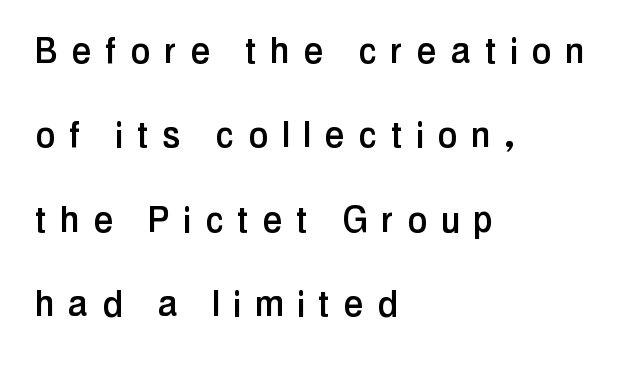
{"serif": "no", "italic": "no", "width": "condensed", "stroke_contrast": "low", "x_height": "medium", "monospaced": "no", "underline": "no", "align": "left", "line_spacing": "loose", "line_spacing_ratio": 1.96, "letter_spacing": "wide", "letter_spacing_em": 0.36, "glyph_px": 43}
